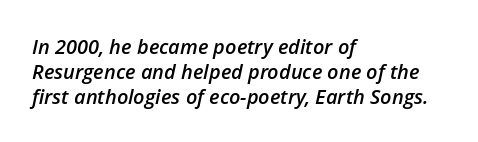
The image shows 20 px text type, italic (leaning right); set left-aligned, line spacing 1.24x, normal letter spacing, not underlined.
